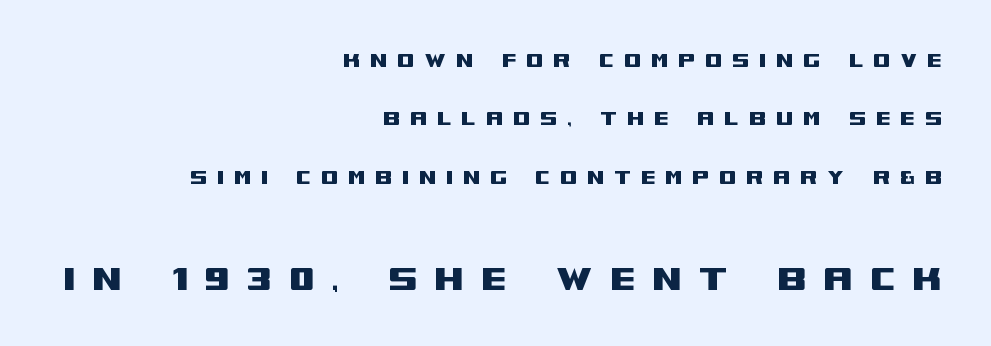
The image shows 43 px wide sans-serif type, upright; set right-aligned, loose line spacing (2.34x), unusually wide letter spacing (+0.38 em), not underlined; the second (bottom) block is 1.72x larger; medium stroke contrast and a large x-height.
